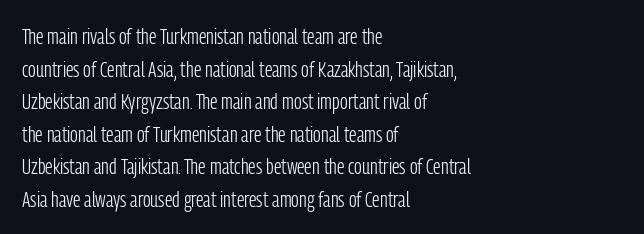
The image shows 22 px text type, upright; set left-aligned, normal line spacing (1.48x), normal letter spacing, not underlined.
